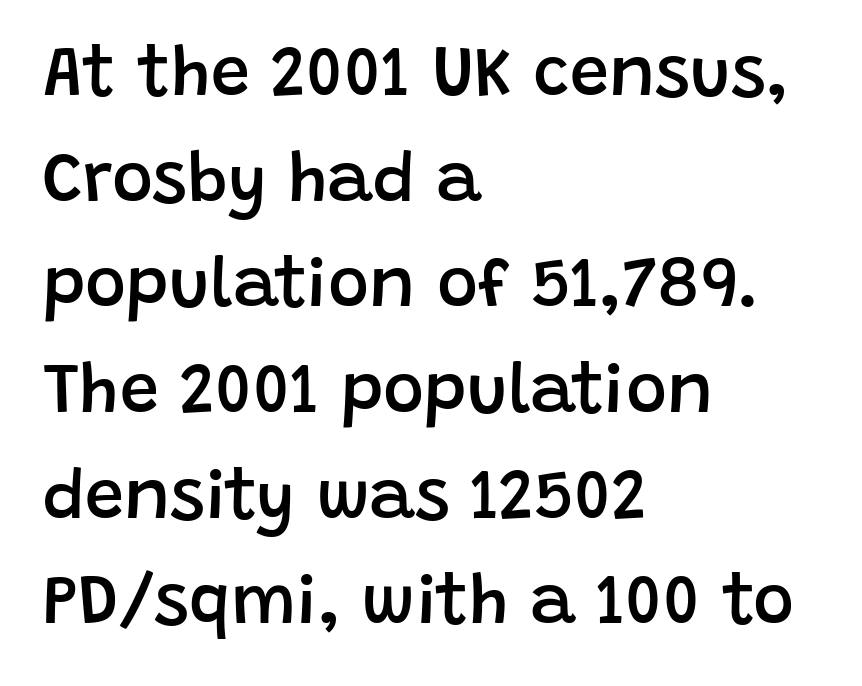
{"serif": "no", "italic": "no", "bold": "semi", "weight": "semibold", "width": "normal", "stroke_contrast": "low", "x_height": "large", "monospaced": "no", "underline": "no", "align": "left", "line_spacing": "normal", "line_spacing_ratio": 1.51, "letter_spacing": "normal", "letter_spacing_em": 0.0, "glyph_px": 70}
